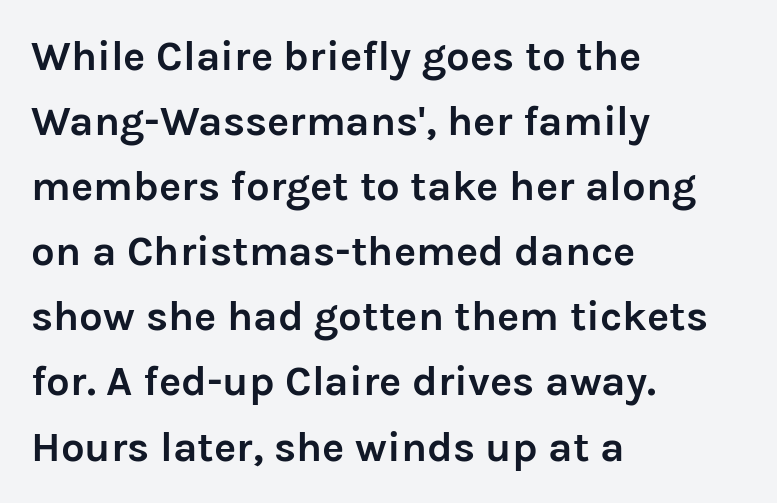
The image shows 42 px semibold sans-serif type, upright; set left-aligned, normal line spacing (1.55x), normal letter spacing, not underlined; low stroke contrast and a medium x-height.
